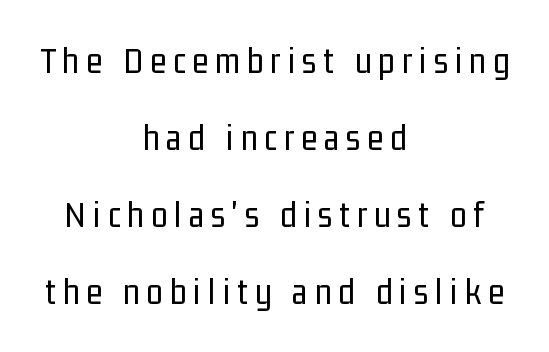
Q: Is the text bold? A: No.
Q: Is the text italic (slanted)? A: No, it is upright.
Q: Is the typeface a serif or a sans-serif typeface? A: Sans-serif.
Q: Is the text underlined? A: No.
Q: How is the paragraph aligned? A: Centered.
Q: Is the spacing between lines tight, normal or loose? A: Loose.
Q: Width (condensed, normal, or wide)? A: Condensed.
Q: Stroke contrast? A: Low.
Q: x-height? A: Medium.
Q: Monospaced? A: No.
